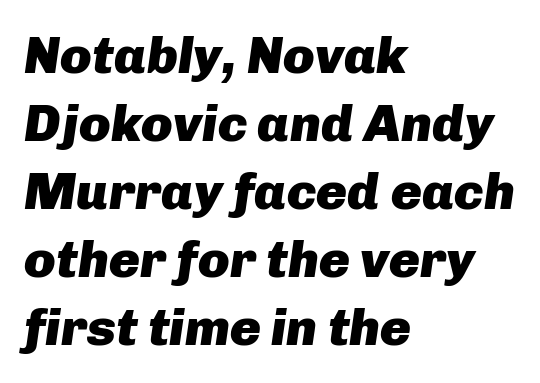
{"italic": "yes", "lean": "right", "slant_degrees": 8, "bold": "yes", "weight": "heavy", "width": "normal", "stroke_contrast": "low", "x_height": "medium", "monospaced": "no", "underline": "no", "align": "left", "line_spacing": "normal", "line_spacing_ratio": 1.31, "letter_spacing": "normal", "letter_spacing_em": 0.0, "glyph_px": 52}
